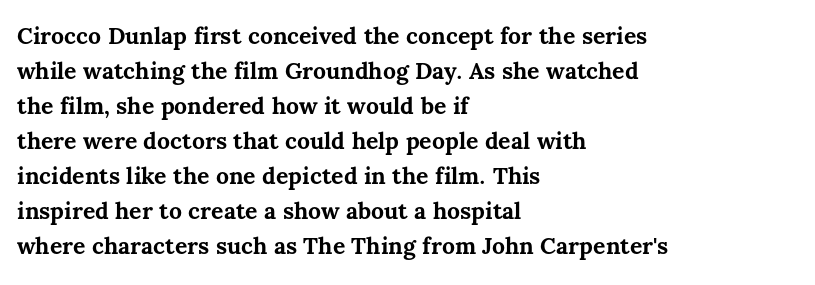
The image shows 23 px bold type, upright; set left-aligned, normal line spacing (1.52x), normal letter spacing, not underlined.
